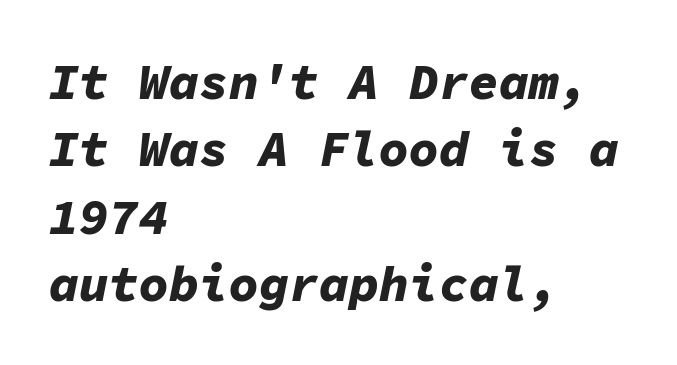
The image shows 50 px bold type, italic (leaning right), monospaced; set left-aligned, normal line spacing (1.35x), normal letter spacing, not underlined; low stroke contrast and a medium x-height.
